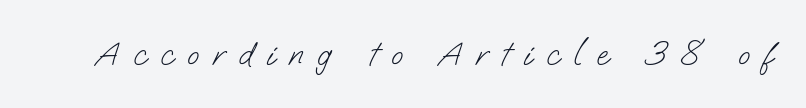
The image shows 35 px light sans-serif type; set unusually wide letter spacing (+0.4 em), not underlined; low stroke contrast and a small x-height.
